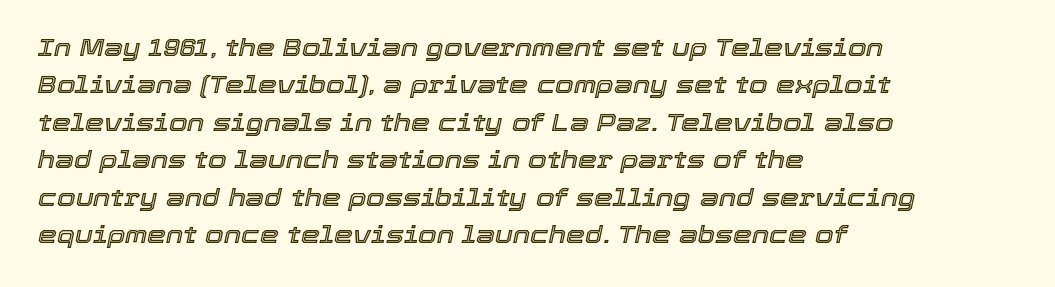
{"italic": "yes", "lean": "right", "slant_degrees": 12, "underline": "no", "align": "left", "line_spacing": "normal", "line_spacing_ratio": 1.56, "letter_spacing": "normal", "letter_spacing_em": 0.0, "glyph_px": 24}
